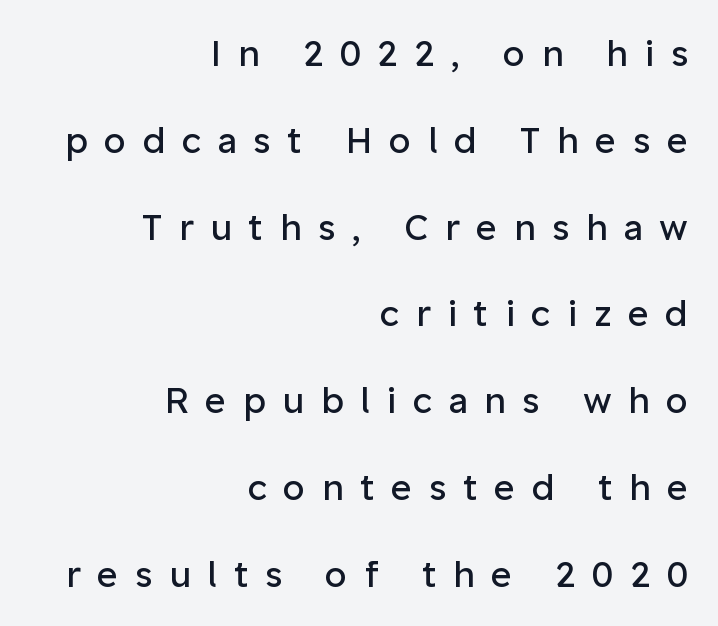
{"serif": "no", "italic": "no", "bold": "no", "weight": "regular", "width": "normal", "stroke_contrast": "low", "x_height": "medium", "monospaced": "no", "underline": "no", "align": "right", "line_spacing": "loose", "line_spacing_ratio": 2.41, "letter_spacing": "wide", "letter_spacing_em": 0.46, "glyph_px": 36}
